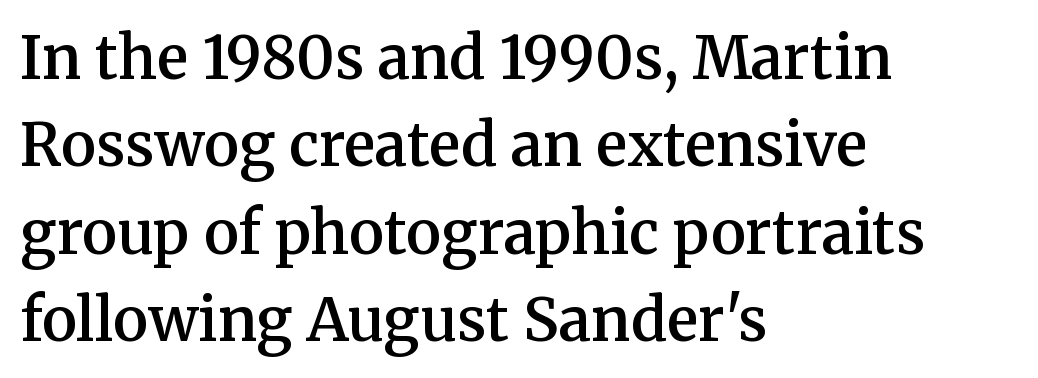
{"serif": "yes", "italic": "no", "bold": "semi", "weight": "semibold", "width": "normal", "stroke_contrast": "medium", "x_height": "medium", "monospaced": "no", "underline": "no", "align": "left", "line_spacing": "normal", "line_spacing_ratio": 1.48, "letter_spacing": "normal", "letter_spacing_em": 0.0, "glyph_px": 59}
